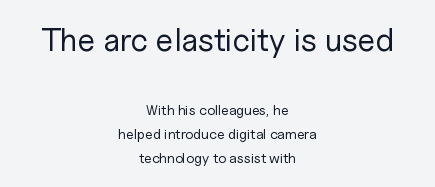
In terms of letterspacing, this is plain default setting. Size hierarchy here favors the leading block over the trailing one. The text was rendered using a sans face with plain stroke endings. Posture: straight, roman, zero tilt.
